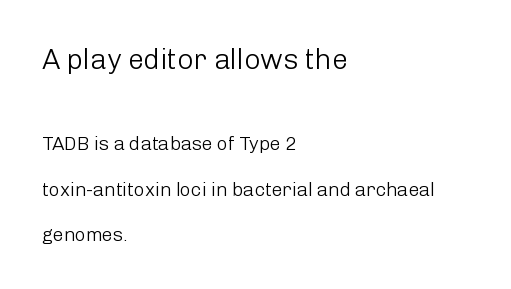
How are the letters spaced? Ordinarily, with no added tracking. Spacing verdict: proportional, widths tailored to each character. Anything drawn beneath the words? Only blank space. The passage shown is not bold in any degree. Is there any slant? The stems are plumb. Horizontally, the lines are justified to the leading edge only.
